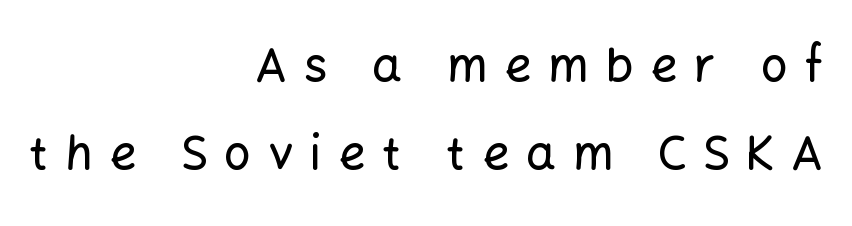
The image shows 47 px sans-serif type, upright; set right-aligned, line spacing 1.88x, unusually wide letter spacing (+0.36 em), not underlined; low stroke contrast and a medium x-height.
